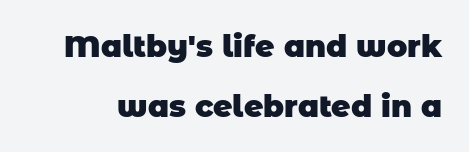
{"serif": "no", "bold": "yes", "weight": "heavy", "width": "normal", "stroke_contrast": "low", "x_height": "large", "monospaced": "no", "underline": "no", "line_spacing": "loose", "line_spacing_ratio": 2.0, "letter_spacing": "normal", "letter_spacing_em": 0.0, "glyph_px": 30}
